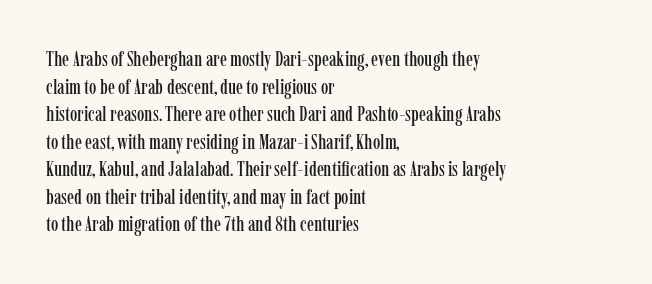
The image shows 21 px text type, upright; set left-aligned, normal line spacing (1.31x), normal letter spacing, not underlined.
